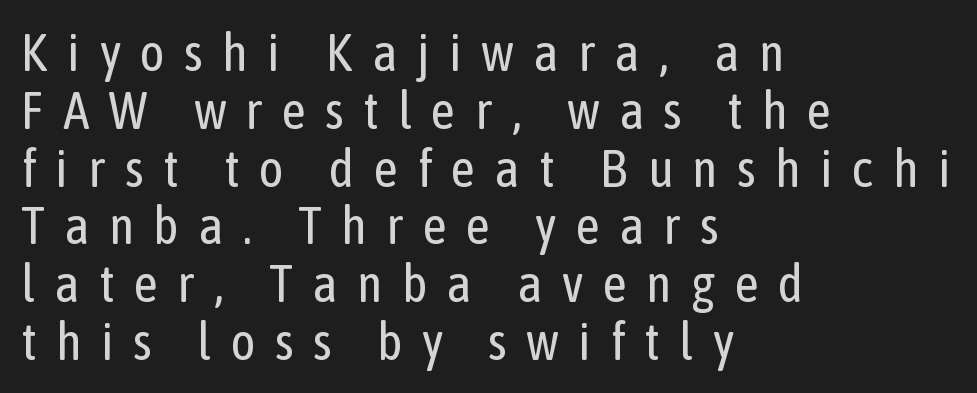
{"serif": "no", "italic": "no", "bold": "no", "weight": "regular", "width": "condensed", "stroke_contrast": "low", "x_height": "medium", "monospaced": "no", "underline": "no", "align": "left", "line_spacing": "tight", "line_spacing_ratio": 1.09, "letter_spacing": "wide", "letter_spacing_em": 0.36, "glyph_px": 53}
